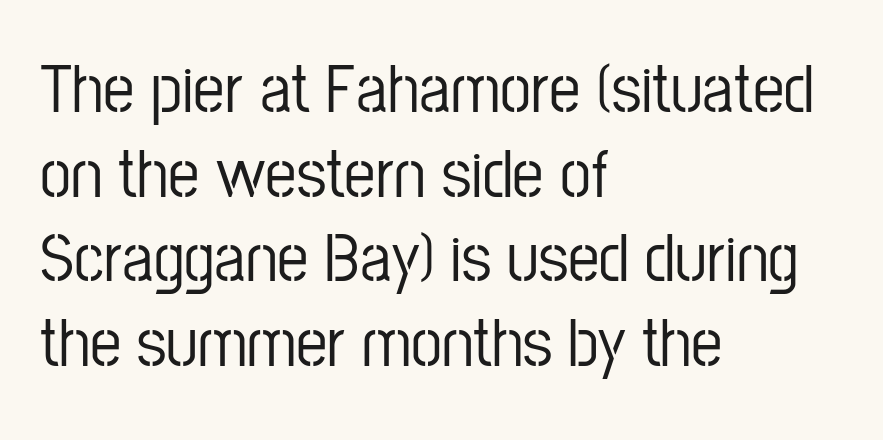
Ascenders rise straight up at ninety degrees. Is this a sans? Yes — the strokes have no serifs. Clear beneath every line of the passage. Alignment: flush left.
